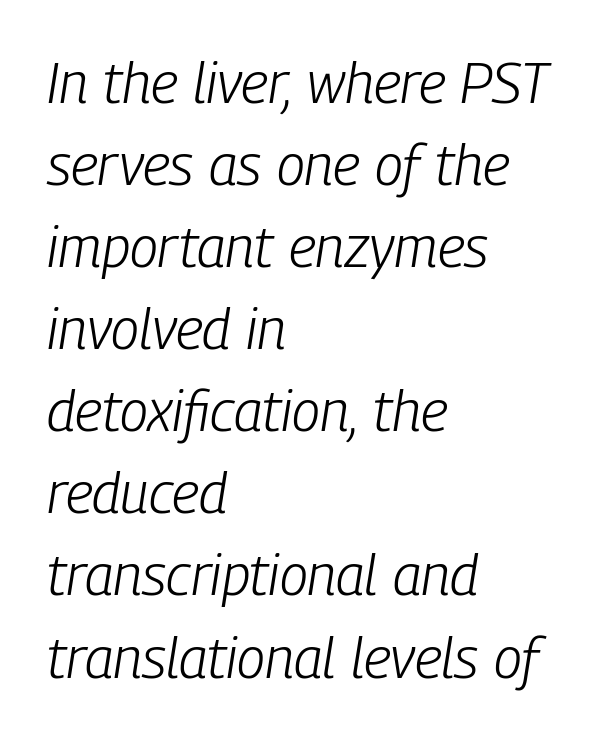
Q: Is the text bold? A: No.
Q: Is the text italic (slanted)? A: Yes, it leans right by about 9 degrees.
Q: Is the text underlined? A: No.
Q: How is the paragraph aligned? A: Left-aligned.
Q: Is the spacing between letters normal or unusually wide? A: Normal.
Q: Is the spacing between lines tight, normal or loose? A: Normal.
Q: Width (condensed, normal, or wide)? A: Condensed.
Q: Stroke contrast? A: Low.
Q: x-height? A: Medium.
Q: Monospaced? A: No.
